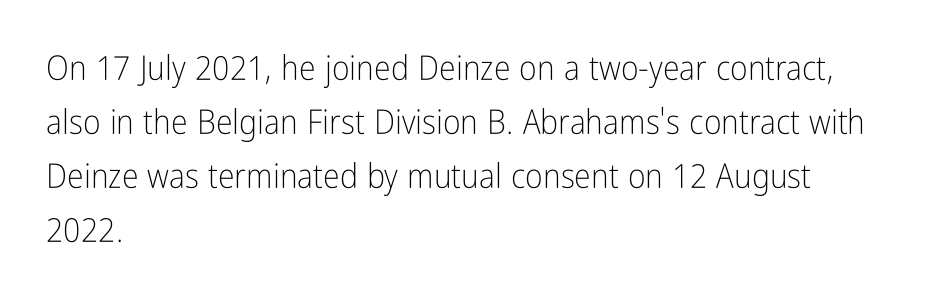
Horizontally, the lines are justified to the leading edge only. The line texture is even and compact thanks to regular tracking. The font family rendered here belongs to the sans-serif group. Weight: regular or lighter.
